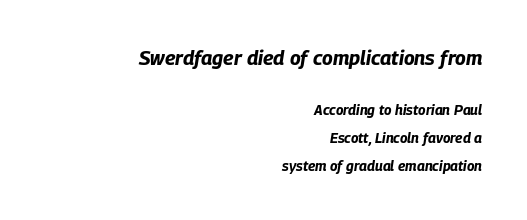
Leftover space on each line is placed entirely before the opening word. Just letters on the line, the space beneath them empty. These lines were composed using italics. The rendering keeps characters at their native spacing.
